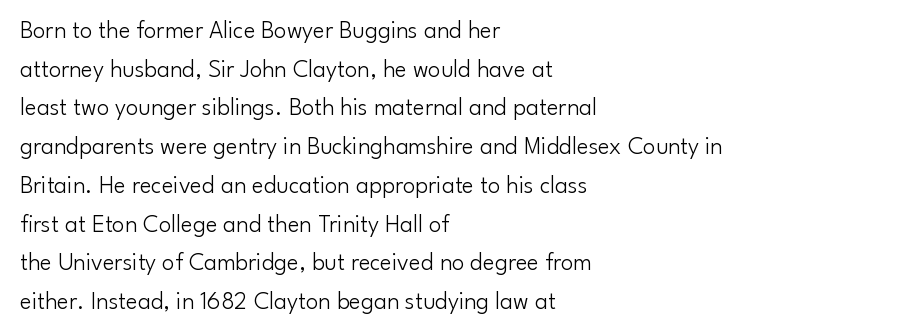
{"italic": "no", "bold": "no", "underline": "no", "align": "left", "line_spacing": "normal", "line_spacing_ratio": 1.55, "letter_spacing": "normal", "letter_spacing_em": 0.0, "glyph_px": 25}
